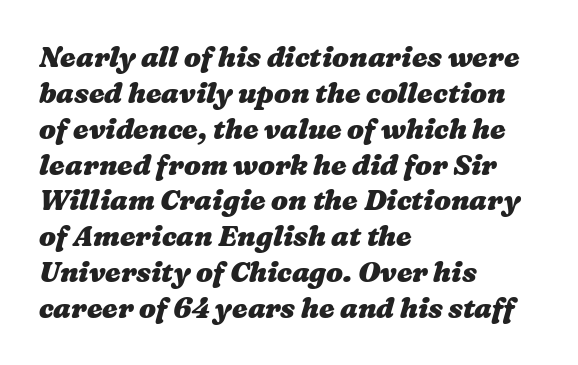
Q: Is the text bold? A: Yes.
Q: Is the text underlined? A: No.
Q: How is the paragraph aligned? A: Left-aligned.
Q: Is the spacing between letters normal or unusually wide? A: Normal.
Q: Is the spacing between lines tight, normal or loose? A: Normal.
Q: Width (condensed, normal, or wide)? A: Wide.
Q: Stroke contrast? A: Medium.
Q: x-height? A: Medium.
Q: Monospaced? A: No.
